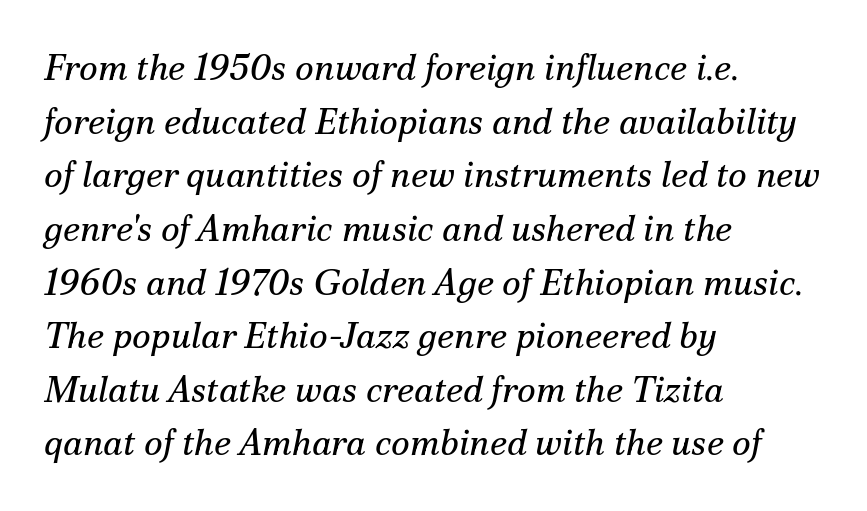
The image shows 36 px regular-weight serif type, italic (leaning right); set left-aligned, normal line spacing (1.49x), normal letter spacing, not underlined; medium stroke contrast and a small x-height.
